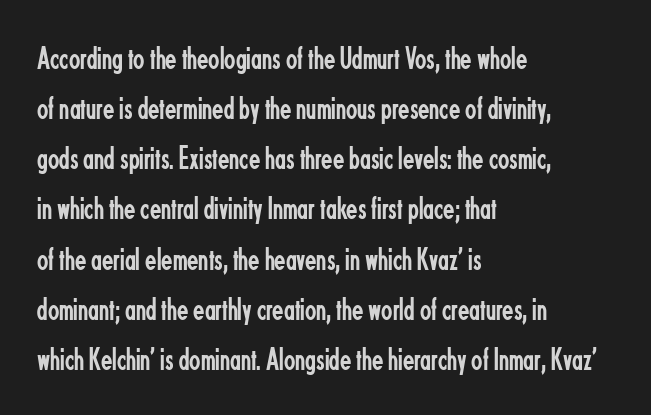
Q: Is the text bold? A: No.
Q: Is the text italic (slanted)? A: No, it is upright.
Q: Is the typeface a serif or a sans-serif typeface? A: Sans-serif.
Q: Is the text underlined? A: No.
Q: How is the paragraph aligned? A: Left-aligned.
Q: Is the spacing between letters normal or unusually wide? A: Normal.
Q: Is the spacing between lines tight, normal or loose? A: Normal.
Q: Width (condensed, normal, or wide)? A: Condensed.
Q: Stroke contrast? A: Low.
Q: x-height? A: Small.
Q: Monospaced? A: No.
